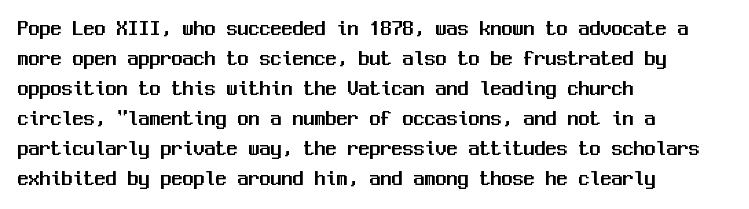
The image shows 22 px text type, upright; set left-aligned, normal line spacing (1.36x), normal letter spacing, not underlined.
